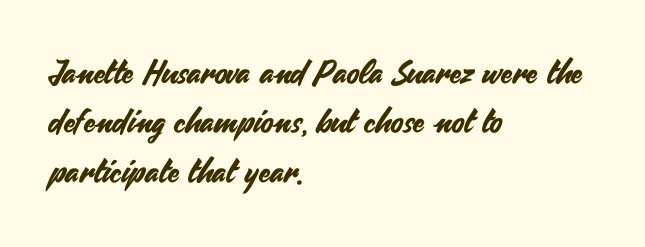
{"serif": "no", "width": "normal", "stroke_contrast": "medium", "x_height": "small", "monospaced": "no", "underline": "no", "align": "left", "line_spacing": "normal", "line_spacing_ratio": 1.5, "letter_spacing": "normal", "letter_spacing_em": 0.0, "glyph_px": 33}
